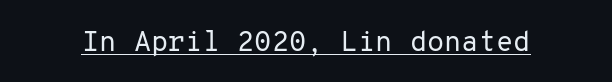
The image shows 28 px regular-weight sans-serif type, upright, monospaced; set normal letter spacing, underlined; low stroke contrast and a medium x-height.
